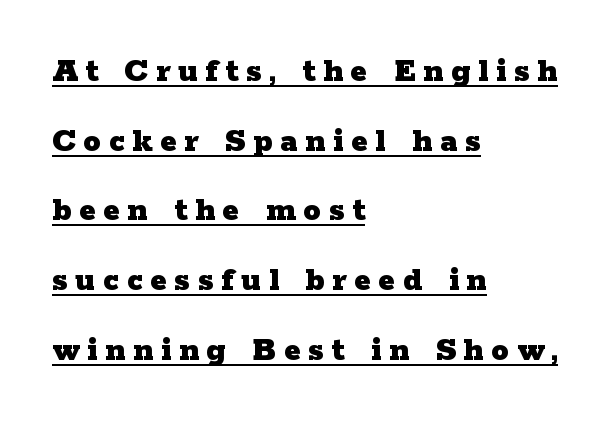
The gaps between neighbouring characters are conspicuously large. Line spacing here is loose. The face used here is proportionally spaced, like ordinary book or web type. This sample carries an underscore along the baseline area. A student would call this left alignment; a typographer would say flush left, rag right.
